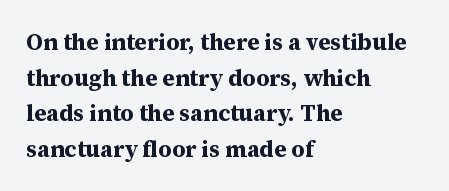
{"italic": "no", "bold": "yes", "underline": "no", "align": "left", "line_spacing": "normal", "line_spacing_ratio": 1.55, "letter_spacing": "normal", "letter_spacing_em": 0.0, "glyph_px": 23}
